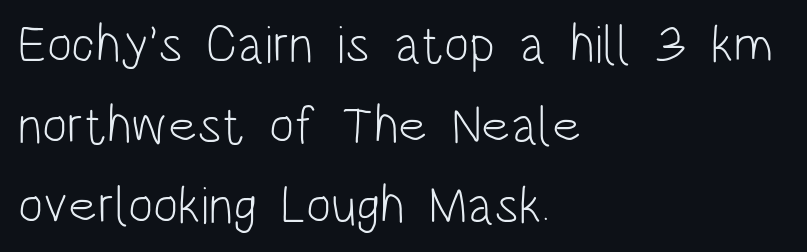
Q: Is the text bold? A: No.
Q: Is the text italic (slanted)? A: No, it is upright.
Q: Is the typeface a serif or a sans-serif typeface? A: Sans-serif.
Q: Is the text underlined? A: No.
Q: How is the paragraph aligned? A: Left-aligned.
Q: Is the spacing between letters normal or unusually wide? A: Normal.
Q: Is the spacing between lines tight, normal or loose? A: Normal.
Q: Width (condensed, normal, or wide)? A: Condensed.
Q: Stroke contrast? A: Low.
Q: x-height? A: Large.
Q: Monospaced? A: No.
